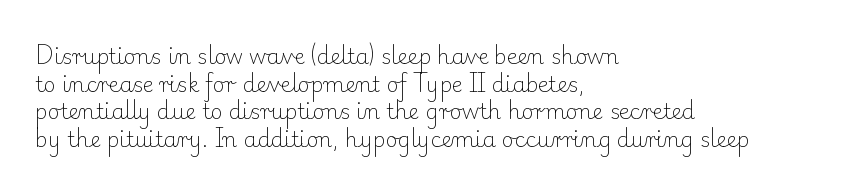
The image shows 21 px text type, upright; set left-aligned, normal line spacing (1.32x), normal letter spacing, not underlined.
